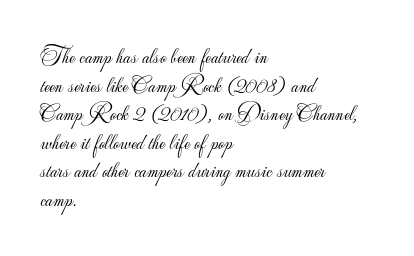
The image shows 23 px text type; set left-aligned, line spacing 1.24x, normal letter spacing, not underlined.
